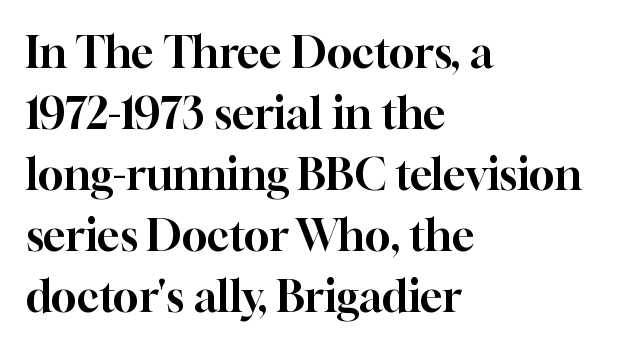
{"serif": "yes", "italic": "no", "width": "normal", "stroke_contrast": "high", "x_height": "medium", "monospaced": "no", "underline": "no", "align": "left", "line_spacing": "normal", "line_spacing_ratio": 1.42, "letter_spacing": "normal", "letter_spacing_em": 0.0, "glyph_px": 43}
